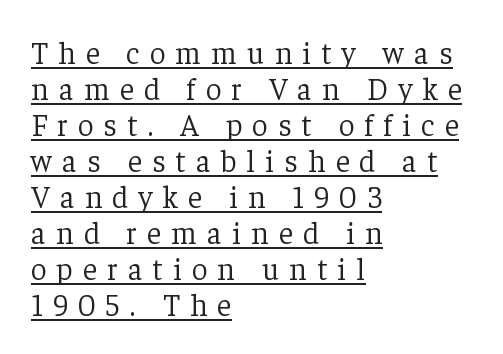
{"serif": "yes", "italic": "no", "bold": "no", "weight": "light", "width": "normal", "stroke_contrast": "low", "x_height": "medium", "monospaced": "no", "underline": "yes", "align": "left", "line_spacing_ratio": 1.16, "letter_spacing": "wide", "letter_spacing_em": 0.33, "glyph_px": 31}
